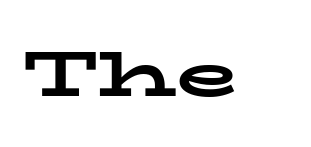
The lettering stays uniformly vertical, giving the passage a roman look. These lines keep a tight, regular rhythm from letter to letter. Anything drawn beneath the words? Only blank space. On the weight axis this lands at bold, roughly 700. Type style note: has serifs. Think of a printed novel: that variable character pitch is what you see here.
